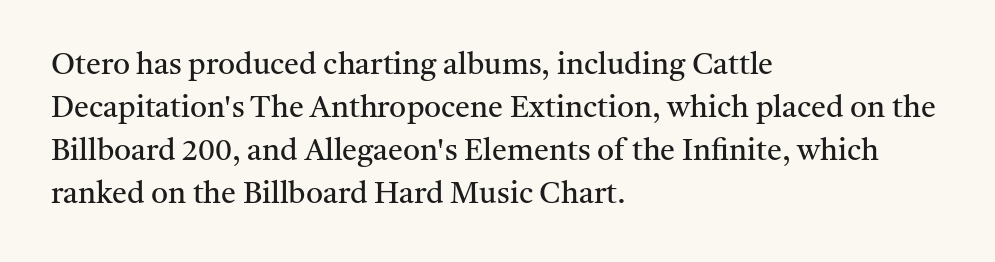
{"serif": "yes", "italic": "no", "bold": "no", "weight": "regular", "width": "normal", "stroke_contrast": "medium", "x_height": "medium", "monospaced": "no", "underline": "no", "align": "left", "line_spacing": "normal", "line_spacing_ratio": 1.43, "letter_spacing": "normal", "letter_spacing_em": 0.0, "glyph_px": 30}
